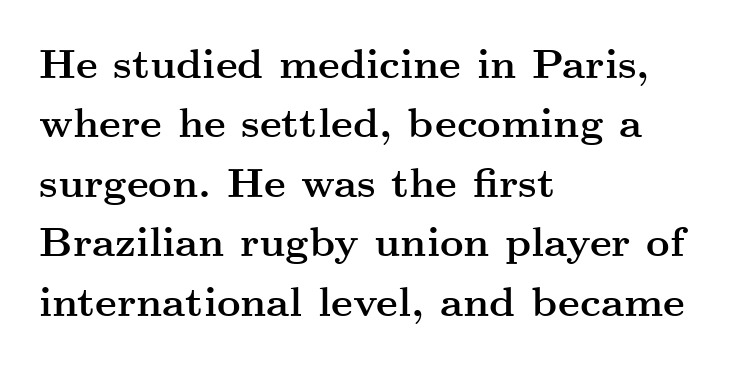
This sample has the flowing, uneven cadence of proportional lettering. A student would call this left alignment; a typographer would say flush left, rag right. Emphasis by weight is at full strength: bold. This sample uses plain, unmodified letter spacing.
